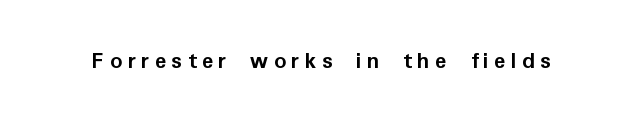
{"italic": "no", "bold": "yes", "underline": "no", "letter_spacing": "wide", "letter_spacing_em": 0.22, "glyph_px": 24}
